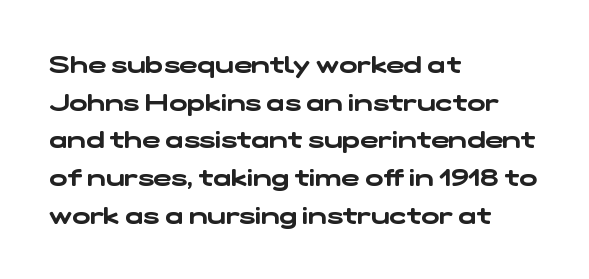
Q: Is the text underlined? A: No.
Q: How is the paragraph aligned? A: Left-aligned.
Q: Is the spacing between letters normal or unusually wide? A: Normal.
Q: Is the spacing between lines tight, normal or loose? A: Normal.
